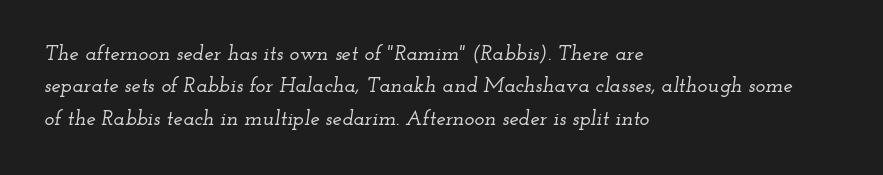
Look at the tracking — it's just the regular setting, nothing added. Unmarked baselines from the first word to the last. Casual observation: everything's shoved over to the left. Italic? Definitely — the glyphs are oblique.
